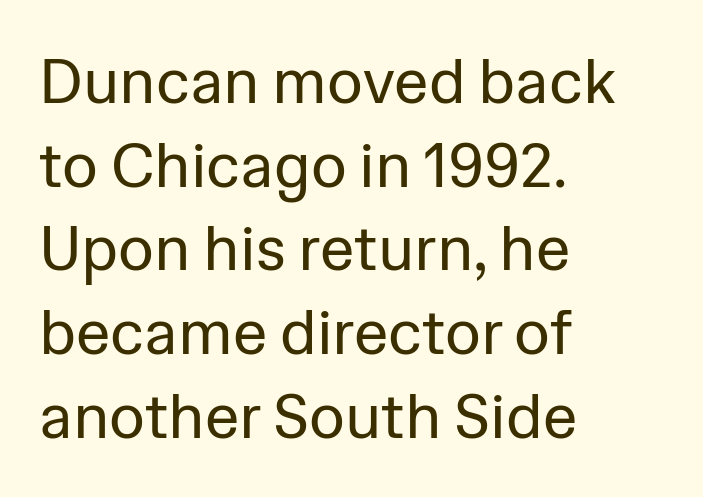
The rows are spaced the way most documents space them. Honestly, the letter spacing is just normal — you wouldn't notice it. Heft: none added — not bold. Here the designer chose a conventional face with non-uniform glyph widths.
